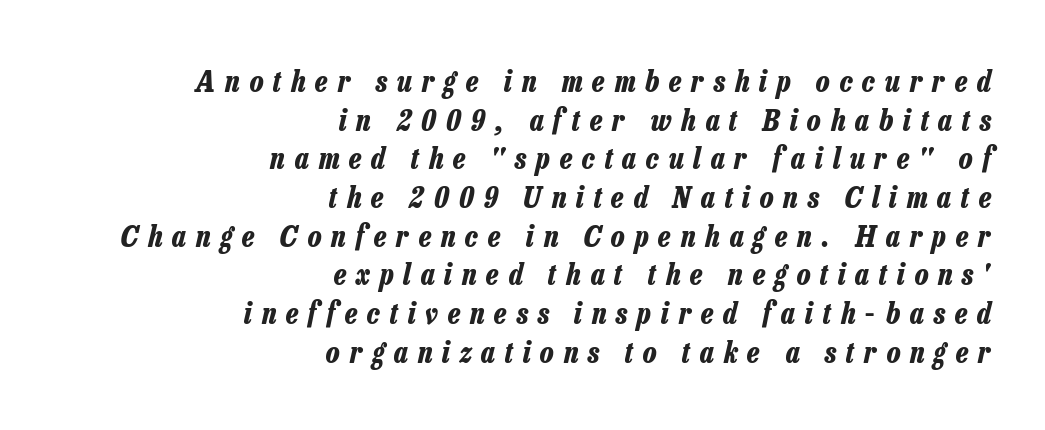
Q: Is the text bold? A: Yes.
Q: Is the text italic (slanted)? A: Yes, it leans right by about 13 degrees.
Q: Is the text underlined? A: No.
Q: How is the paragraph aligned? A: Right-aligned.
Q: Is the spacing between letters normal or unusually wide? A: Unusually wide.
Q: Is the spacing between lines tight, normal or loose? A: Normal.
Q: Width (condensed, normal, or wide)? A: Condensed.
Q: Stroke contrast? A: Low.
Q: x-height? A: Medium.
Q: Monospaced? A: No.
